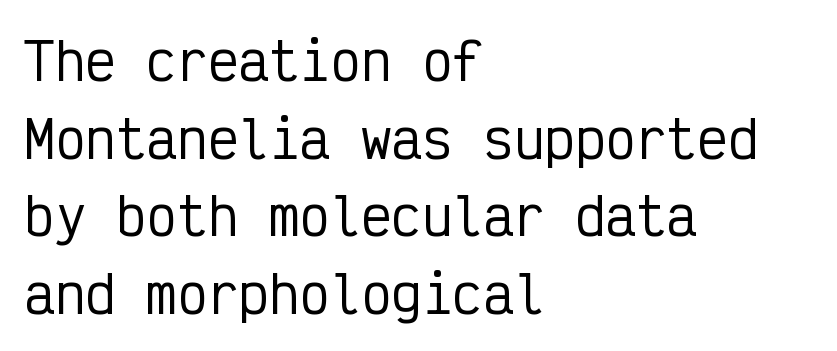
Q: Is the text italic (slanted)? A: No, it is upright.
Q: Is the typeface a serif or a sans-serif typeface? A: Sans-serif.
Q: Is the text underlined? A: No.
Q: How is the paragraph aligned? A: Left-aligned.
Q: Is the spacing between letters normal or unusually wide? A: Normal.
Q: Is the spacing between lines tight, normal or loose? A: Normal.
Q: Width (condensed, normal, or wide)? A: Condensed.
Q: Stroke contrast? A: Low.
Q: x-height? A: Medium.
Q: Monospaced? A: Yes.
